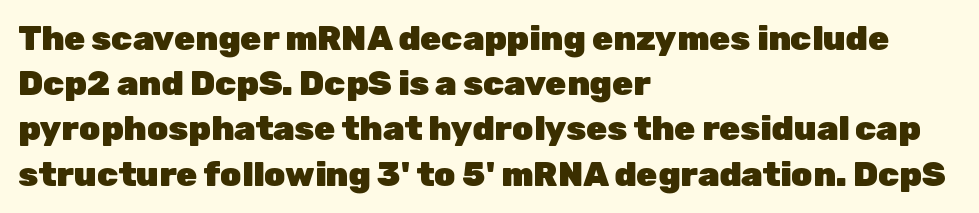
The image shows 34 px heavy sans-serif type, upright; set left-aligned, normal line spacing (1.33x), normal letter spacing, not underlined; low stroke contrast and a medium x-height.
